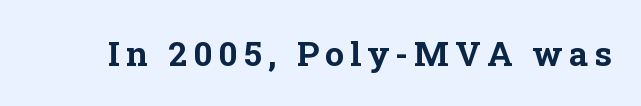
Words float on clear page, feet unadorned. Little horizontal feet cap the strokes, marking this as serif type. This sample has the flowing, uneven cadence of proportional lettering. Nope, not italic — everything's standing straight.
